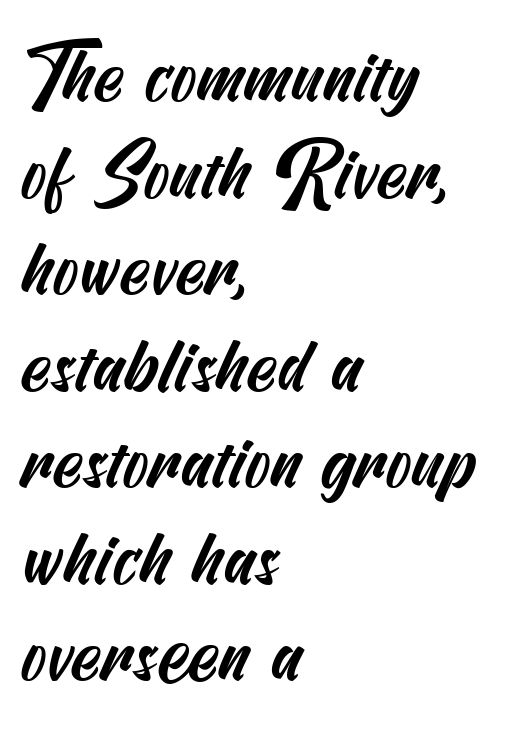
The image shows 76 px condensed sans-serif type; set left-aligned, normal line spacing (1.27x), normal letter spacing, not underlined; medium stroke contrast and a small x-height.
